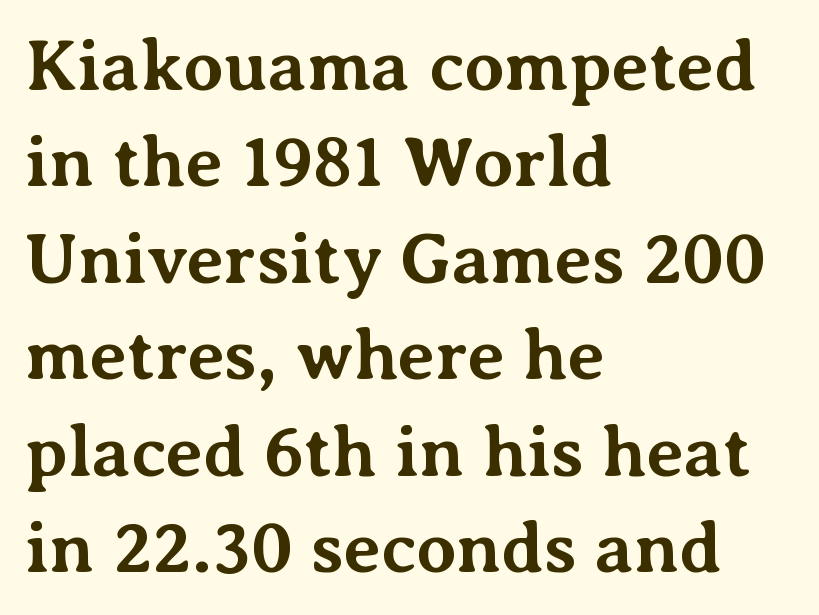
A typesetter would call this proportional, since set widths differ per character. These lines carry a lot of weight — the face is fully bold. These lines are set flush left with a ragged right edge. The passage shown stacks its lines at a standard gap.
